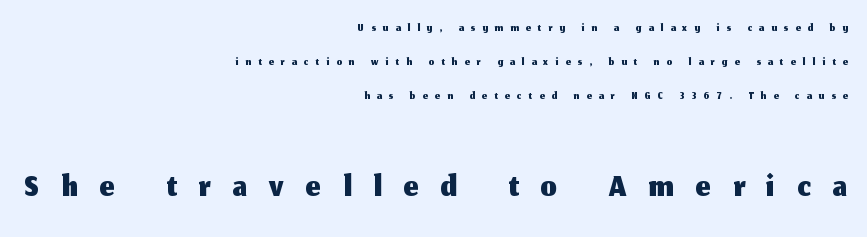
The image shows 52 px sans-serif type, upright; set right-aligned, loose line spacing (2.0x), unusually wide letter spacing (+0.43 em), not underlined; the second (bottom) block is 3.06x larger; medium stroke contrast and a medium x-height.
